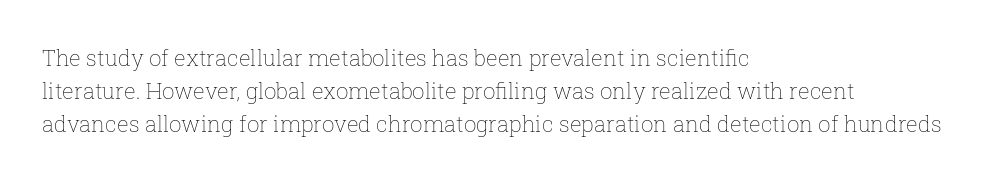
The image shows 22 px text type, upright; set left-aligned, normal line spacing (1.51x), normal letter spacing, not underlined.
